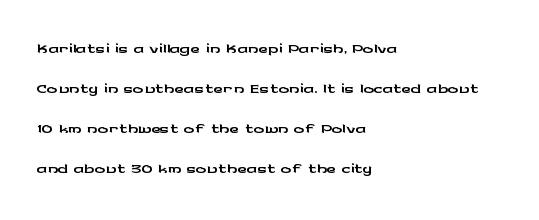
Q: Is the text italic (slanted)? A: No, it is upright.
Q: Is the text underlined? A: No.
Q: How is the paragraph aligned? A: Left-aligned.
Q: Is the spacing between letters normal or unusually wide? A: Normal.
Q: Is the spacing between lines tight, normal or loose? A: Normal.
